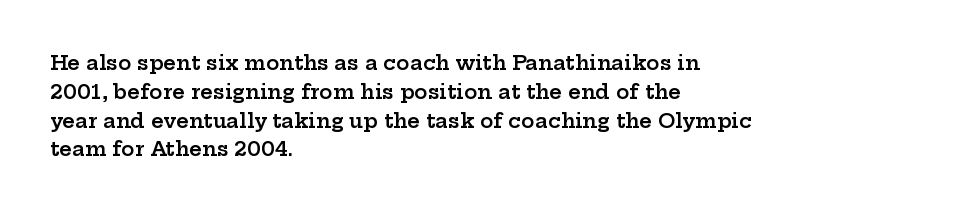
Anything drawn beneath the words? Only blank space. The line-height multiplier appears to be the usual default. Rendered with straight, roman letterforms. Each word holds together tightly as a unit, with standard inter-letter gaps. Every letter is mildly thick-stroked: semibold rather than bold. The paragraph has a hard left edge and a soft right edge.
